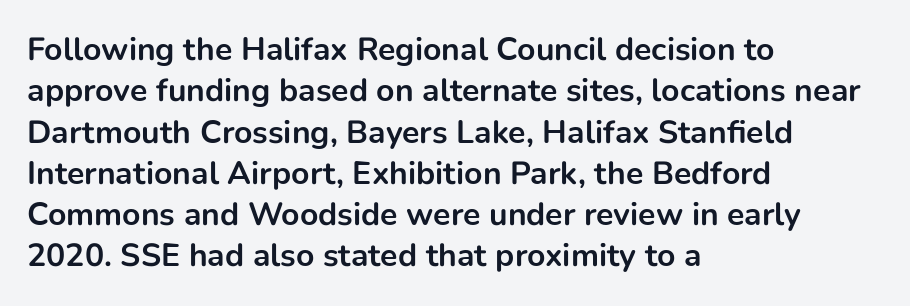
Spacing verdict: proportional, widths tailored to each character. Letter spacing: default. Stroke thickness is high; the sample reads as a true bold. These lines stack with their left ends in a neat column.
